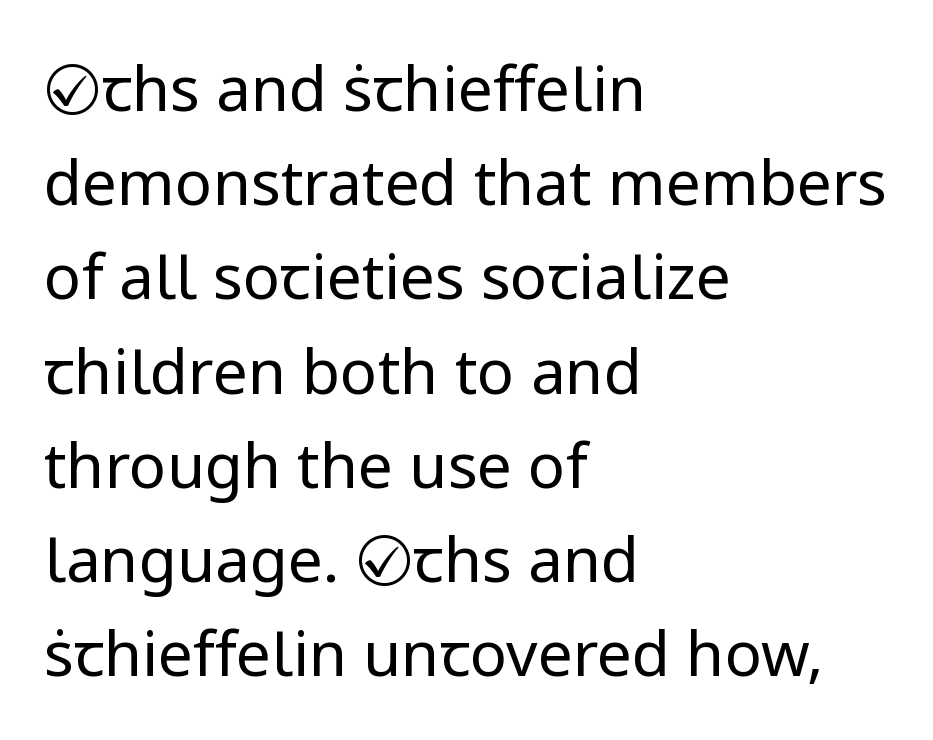
The image shows 62 px regular-weight sans-serif type, upright; set left-aligned, normal line spacing (1.52x), normal letter spacing, not underlined; low stroke contrast and a medium x-height.
